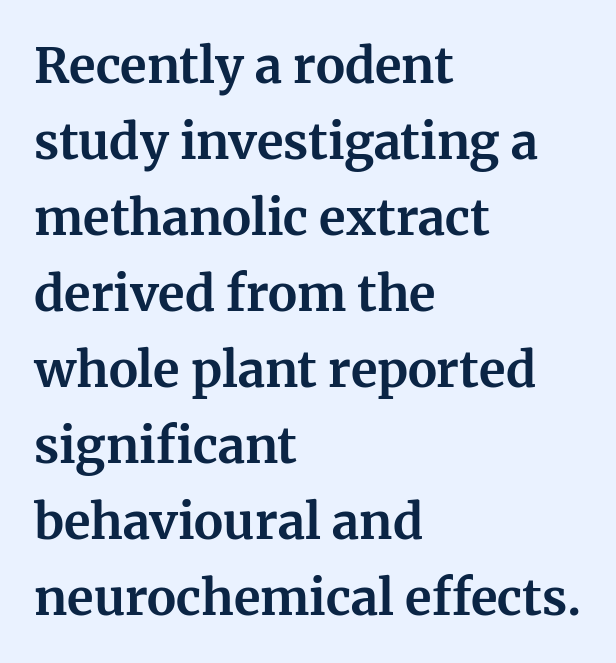
{"serif": "yes", "italic": "no", "bold": "yes", "weight": "bold", "width": "normal", "stroke_contrast": "medium", "x_height": "medium", "monospaced": "no", "underline": "no", "align": "left", "line_spacing": "normal", "line_spacing_ratio": 1.55, "letter_spacing": "normal", "letter_spacing_em": 0.0, "glyph_px": 49}
